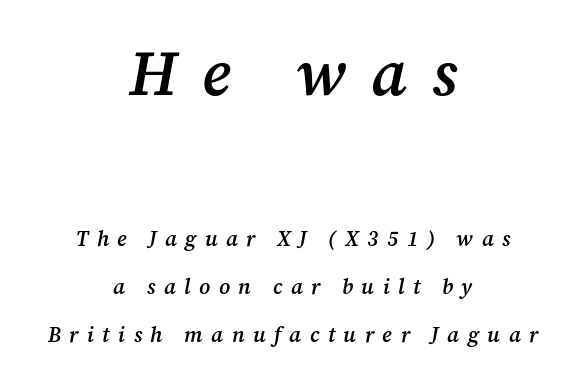
Q: Is the text bold? A: Semi-bold.
Q: Is the text italic (slanted)? A: Yes, it leans right by about 12 degrees.
Q: Is the typeface a serif or a sans-serif typeface? A: Serif.
Q: Is the text underlined? A: No.
Q: How is the paragraph aligned? A: Centered.
Q: Is the spacing between letters normal or unusually wide? A: Unusually wide.
Q: Is the spacing between lines tight, normal or loose? A: Loose.
Q: Which block of text is set in a larger size, the first (top) or the second (bottom)? A: The first (top) one.
Q: Width (condensed, normal, or wide)? A: Normal.
Q: Stroke contrast? A: Medium.
Q: x-height? A: Medium.
Q: Monospaced? A: No.
